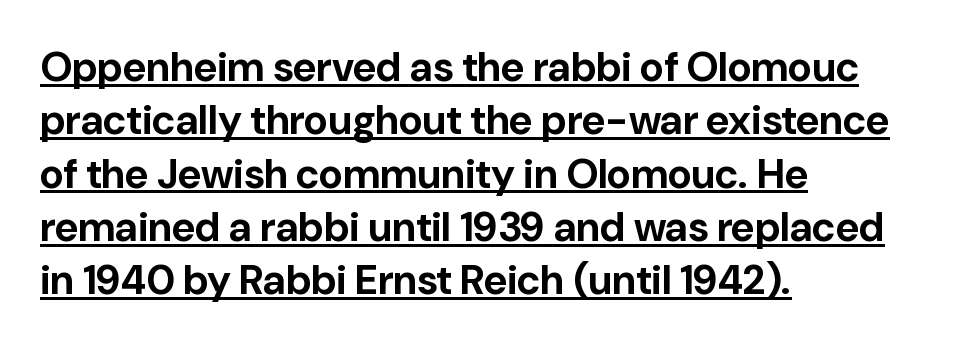
Line beginnings align vertically; line endings do not. Italic? Not at all — the glyphs are vertical. Honestly, the letter spacing is just normal — you wouldn't notice it. This sample carries an underscore along the baseline area. The passage shown is typed in a proportional face where columns would drift. Observe the absence of serifs on each vertical stroke in this sample.
